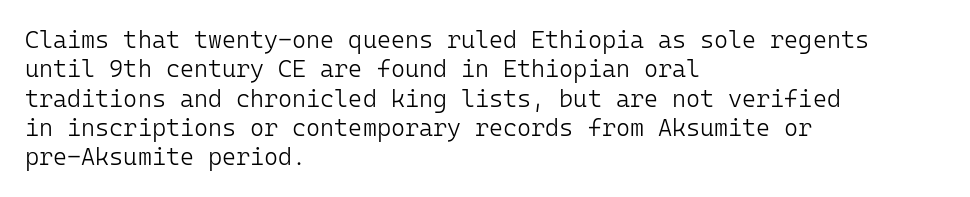
Notice how the stems are strictly vertical — no italics here. Standard letterfit; no display-style spreading of the glyphs. The space beneath each line is pristine and unruled. Counters stay open thanks to moderate or lighter strokes. A classic flush-left, rag-right setting is used for this passage.
